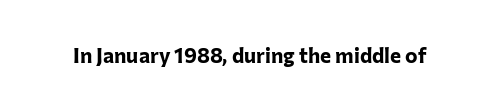
Q: Is the text bold? A: Yes.
Q: Is the text italic (slanted)? A: No, it is upright.
Q: Is the text underlined? A: No.
Q: Is the spacing between letters normal or unusually wide? A: Normal.
